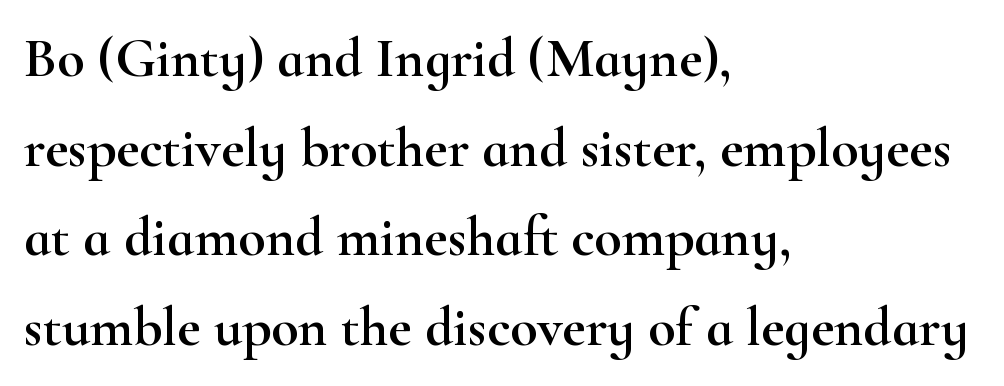
{"serif": "yes", "italic": "no", "width": "wide", "stroke_contrast": "high", "x_height": "small", "monospaced": "no", "underline": "no", "align": "left", "line_spacing": "normal", "line_spacing_ratio": 1.6, "letter_spacing": "normal", "letter_spacing_em": 0.0, "glyph_px": 56}
